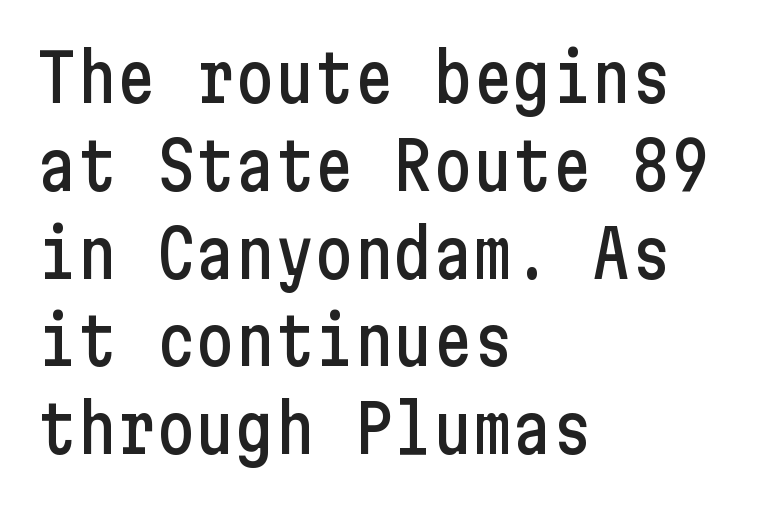
{"serif": "no", "italic": "no", "width": "condensed", "stroke_contrast": "low", "x_height": "medium", "underline": "no", "align": "left", "line_spacing": "normal", "line_spacing_ratio": 1.33, "letter_spacing": "normal", "letter_spacing_em": 0.0, "glyph_px": 66}
